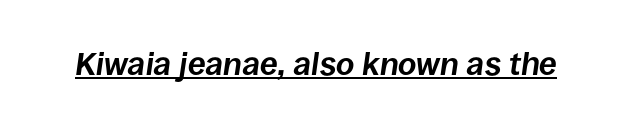
The image shows 32 px bold type, italic (leaning right); set normal letter spacing, underlined; low stroke contrast and a large x-height.
